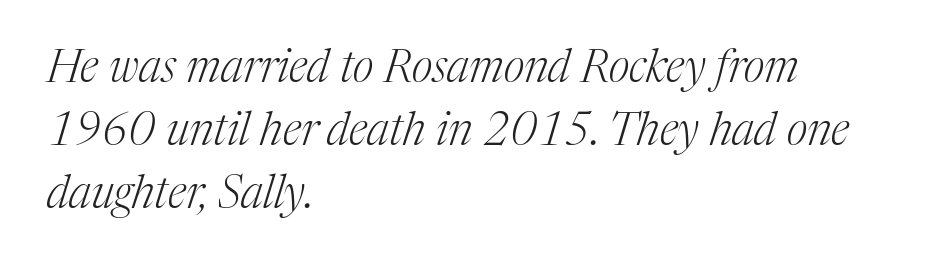
To sum up the face: it has serifs. Successive baselines arrive at the customary interval. The typesetting does not lean heavy: it is not bold. Layout note: lines flush left. Character widths vary here, with narrow letters taking less room than wide ones. The baseline area is clear.
